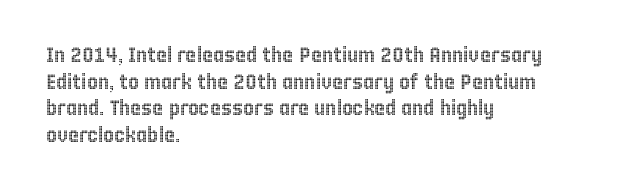
Q: Is the text italic (slanted)? A: No, it is upright.
Q: Is the text underlined? A: No.
Q: How is the paragraph aligned? A: Left-aligned.
Q: Is the spacing between letters normal or unusually wide? A: Normal.
Q: Is the spacing between lines tight, normal or loose? A: Normal.
